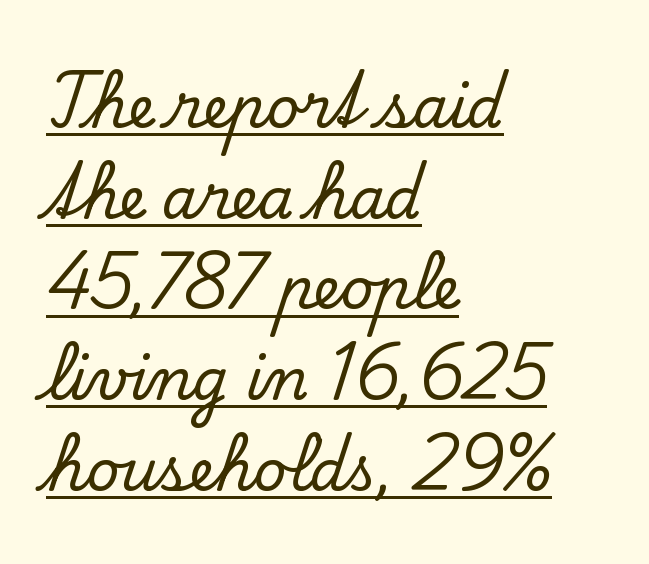
Q: Is the text italic (slanted)? A: Yes.
Q: Is the typeface a serif or a sans-serif typeface? A: Serif.
Q: Is the text underlined? A: Yes.
Q: How is the paragraph aligned? A: Left-aligned.
Q: Is the spacing between letters normal or unusually wide? A: Normal.
Q: Is the spacing between lines tight, normal or loose? A: Normal.
Q: Width (condensed, normal, or wide)? A: Normal.
Q: Stroke contrast? A: Low.
Q: x-height? A: Small.
Q: Monospaced? A: No.
